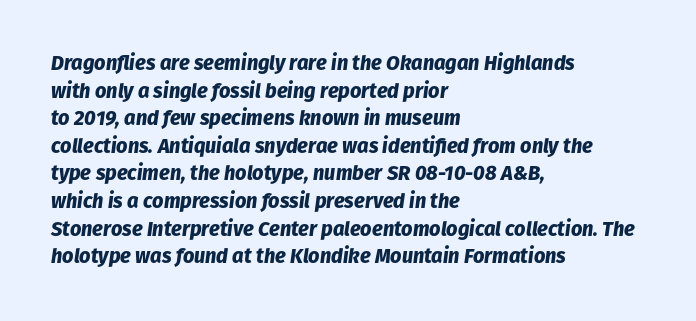
{"italic": "yes", "lean": "right", "slant_degrees": 8, "bold": "yes", "underline": "no", "align": "left", "line_spacing": "normal", "line_spacing_ratio": 1.38, "letter_spacing": "normal", "letter_spacing_em": 0.0, "glyph_px": 20}
